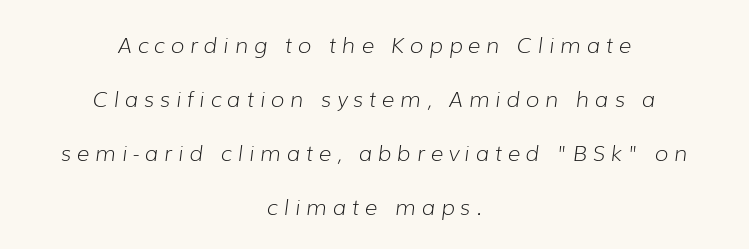
Weight: regular or lighter. Leftover space on each line is divided equally before and after the words. Has an underline been added? It has not. It's the slanting kind of type.
